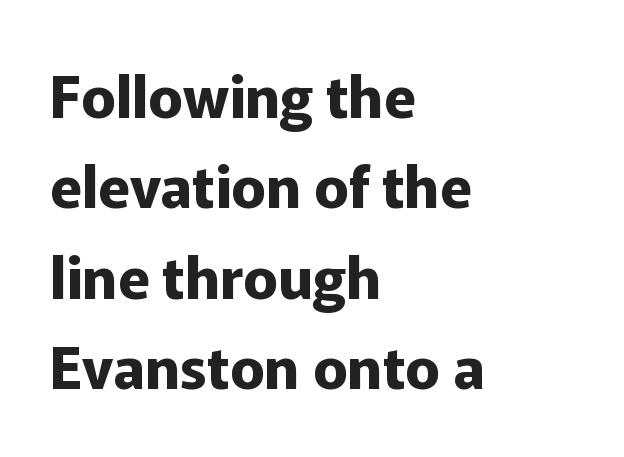
{"serif": "no", "italic": "no", "bold": "yes", "weight": "bold", "width": "normal", "stroke_contrast": "low", "x_height": "medium", "monospaced": "no", "underline": "no", "align": "left", "line_spacing": "normal", "line_spacing_ratio": 1.56, "letter_spacing": "normal", "letter_spacing_em": 0.0, "glyph_px": 58}
